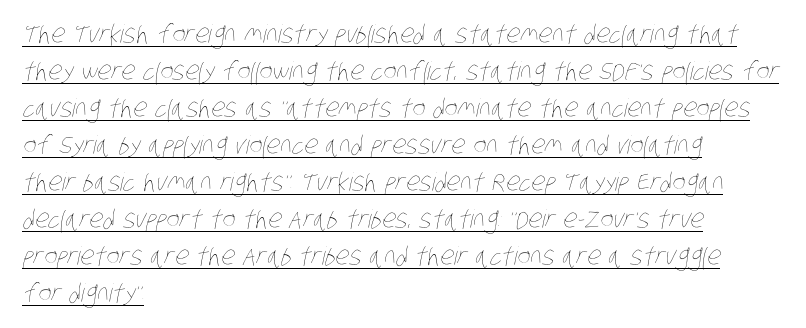
{"bold": "no", "underline": "yes", "align": "left", "line_spacing": "normal", "line_spacing_ratio": 1.48, "letter_spacing": "normal", "letter_spacing_em": 0.0, "glyph_px": 25}
